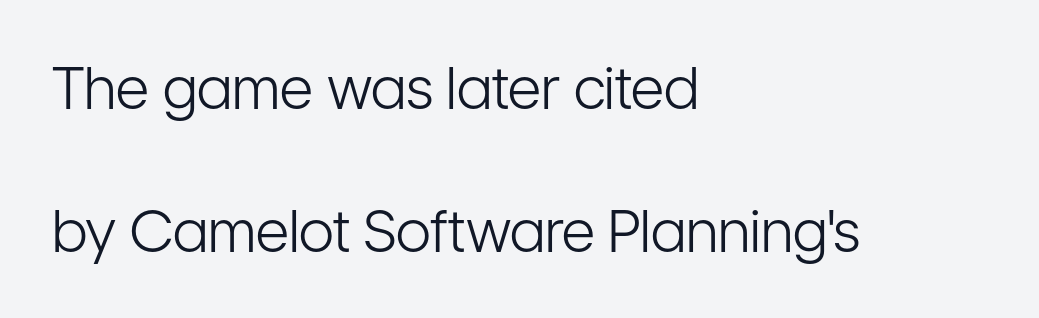
The image shows 58 px light, condensed sans-serif type, upright; set left-aligned, loose line spacing (2.46x), normal letter spacing, not underlined; low stroke contrast and a medium x-height.
